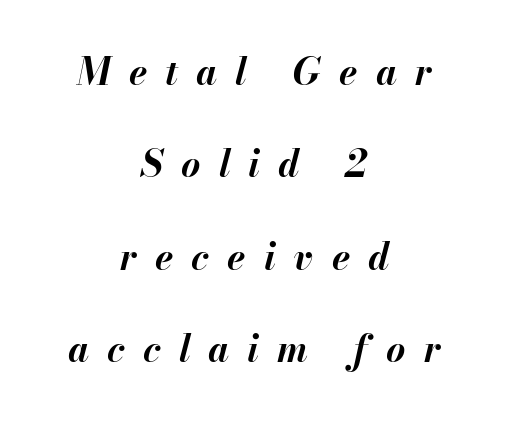
The image shows 37 px bold type, italic (leaning right); set centered, loose line spacing (2.5x), unusually wide letter spacing (+0.49 em), not underlined; medium stroke contrast and a small x-height.
